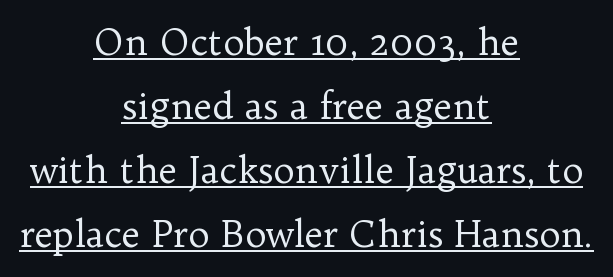
Both edges are ragged and mirror each other, which tells us the setting is centered. On a weight scale, this lands at 450 or below. Compared with typical body copy, the letter spacing here is the same. The rendering uses natural spacing where letterforms have individual widths.
